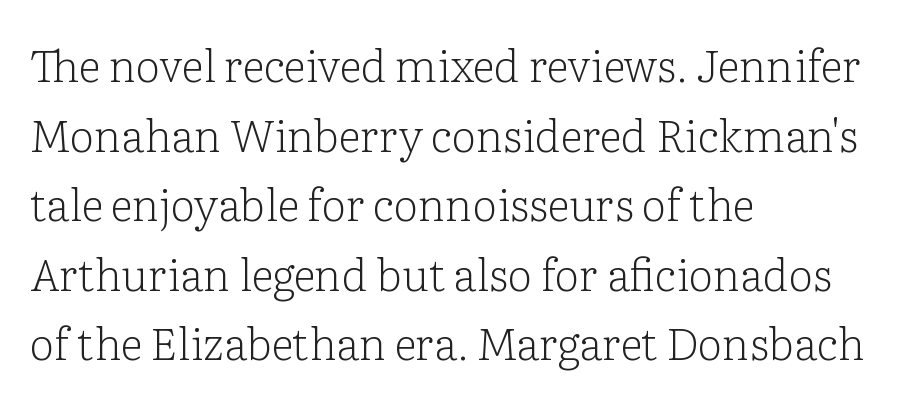
Q: Is the text bold? A: No.
Q: Is the text italic (slanted)? A: No, it is upright.
Q: Is the typeface a serif or a sans-serif typeface? A: Serif.
Q: Is the text underlined? A: No.
Q: How is the paragraph aligned? A: Left-aligned.
Q: Is the spacing between letters normal or unusually wide? A: Normal.
Q: Is the spacing between lines tight, normal or loose? A: Normal.
Q: Width (condensed, normal, or wide)? A: Normal.
Q: Stroke contrast? A: Low.
Q: x-height? A: Medium.
Q: Monospaced? A: No.
